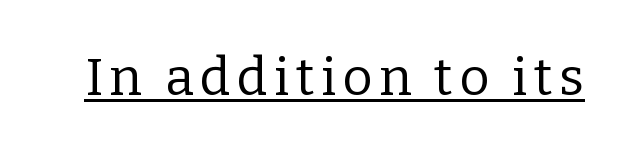
Q: Is the text bold? A: No.
Q: Is the text italic (slanted)? A: No, it is upright.
Q: Is the typeface a serif or a sans-serif typeface? A: Serif.
Q: Is the text underlined? A: Yes.
Q: Width (condensed, normal, or wide)? A: Normal.
Q: Stroke contrast? A: Low.
Q: x-height? A: Medium.
Q: Monospaced? A: No.
